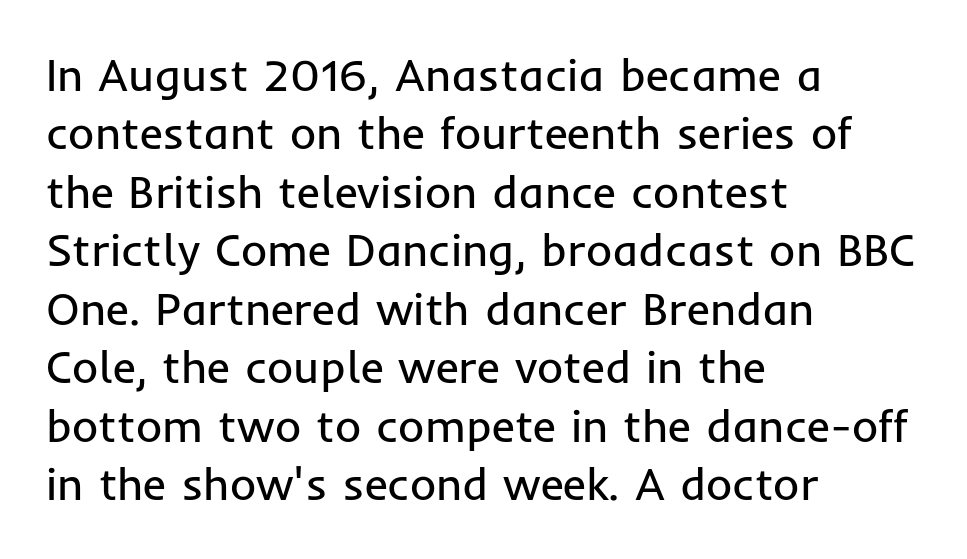
Quick note: interline space is typical. Each letter's strokes conclude bluntly, with no projecting serifs. Every character sits straight up, as roman type does. Where is the straight margin? On the left. Bold? No — there's no thickening of the strokes.
